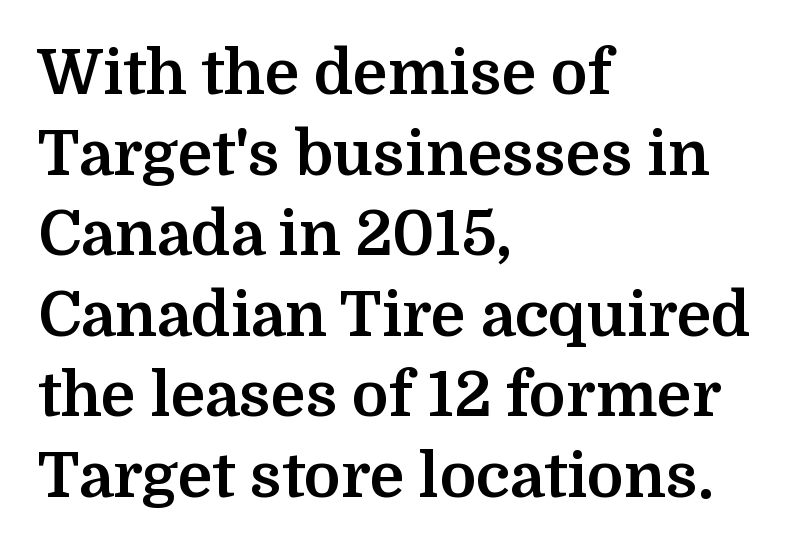
The image shows 62 px bold serif type, upright; set left-aligned, normal line spacing (1.3x), normal letter spacing, not underlined; medium stroke contrast and a medium x-height.
